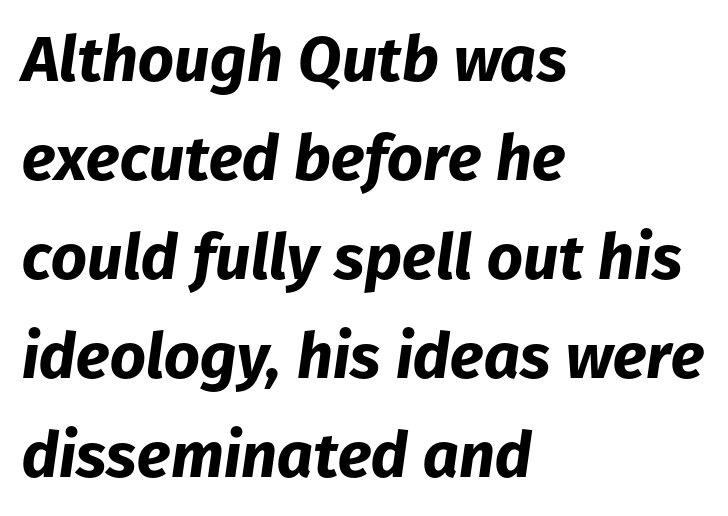
Strokes here are thick enough to call this a true bold. Left-aligned paragraph, ragged on the right. The lines sit at an ordinary, default distance from one another. The passage shown is not underscored anywhere. Character widths vary here, with narrow letters taking less room than wide ones.
